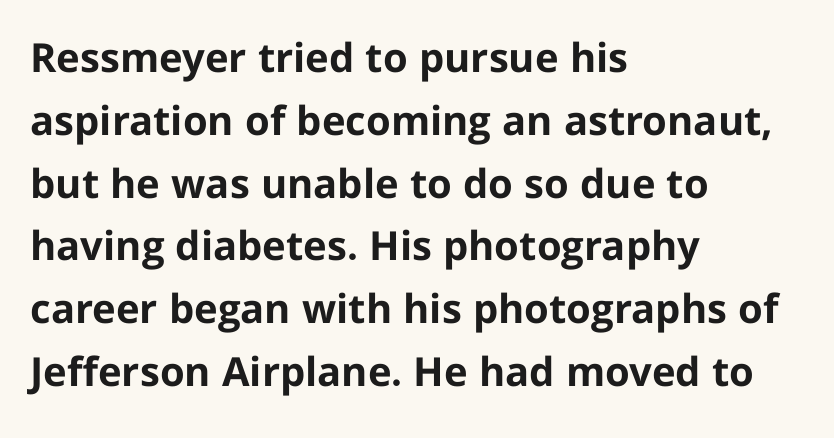
{"serif": "no", "italic": "no", "bold": "yes", "weight": "bold", "width": "normal", "stroke_contrast": "low", "x_height": "medium", "monospaced": "no", "underline": "no", "align": "left", "line_spacing": "normal", "line_spacing_ratio": 1.57, "letter_spacing": "normal", "letter_spacing_em": 0.0, "glyph_px": 40}
